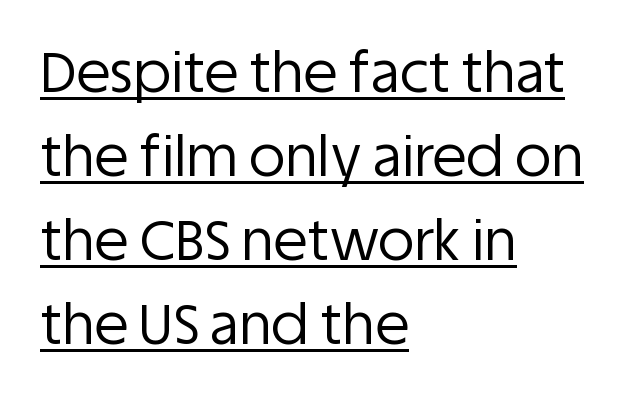
{"serif": "no", "italic": "no", "bold": "no", "weight": "regular", "width": "normal", "stroke_contrast": "low", "x_height": "large", "monospaced": "no", "underline": "yes", "align": "left", "line_spacing": "normal", "line_spacing_ratio": 1.5, "letter_spacing": "normal", "letter_spacing_em": 0.0, "glyph_px": 56}
